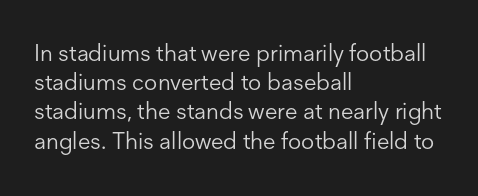
Nothing unusual about the tracking: characters are spaced as the font intends. Caption: multi-line text, flush left, ragged right. How would I describe the line gaps? Plain and ordinary. Unbolded letterforms with no extra heft.
